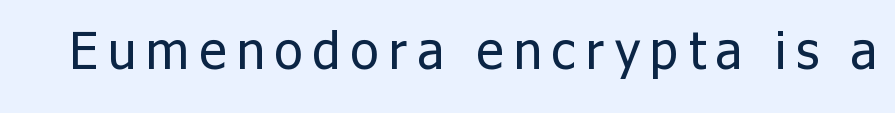
The image shows 51 px regular-weight sans-serif type, upright; set unusually wide letter spacing (+0.2 em), not underlined; low stroke contrast and a medium x-height.
